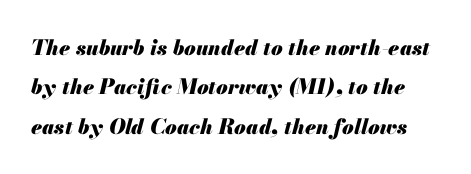
Compared with ordinary roman type, these characters are visibly tilted. The string is rendered with underlining switched off. The sample has been set heavy, in full bold. The letters sit at their default tracking, neither squeezed nor spread.
